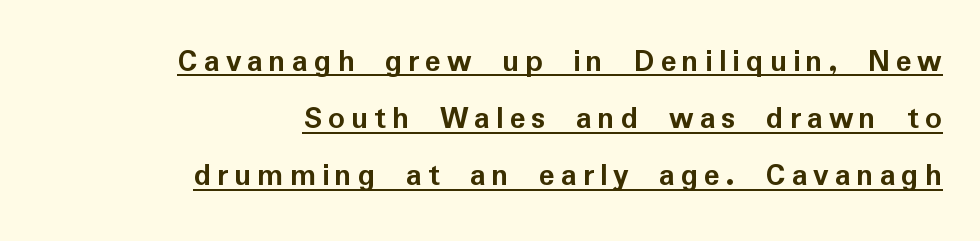
{"serif": "no", "italic": "no", "bold": "yes", "weight": "semibold", "width": "normal", "stroke_contrast": "low", "x_height": "medium", "monospaced": "no", "underline": "yes", "align": "right", "line_spacing_ratio": 1.73, "glyph_px": 33}
